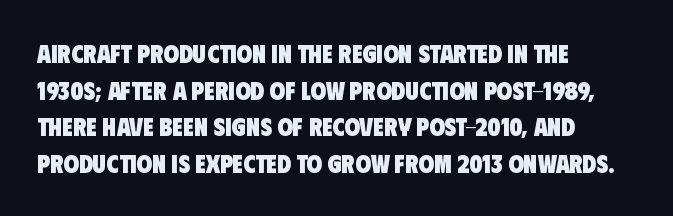
Line spacing here is normal. Nobody touched the tracking dial on this one. Students, this is bold: see how much ink each stroke carries. Descender tails drop into unmarked territory.
